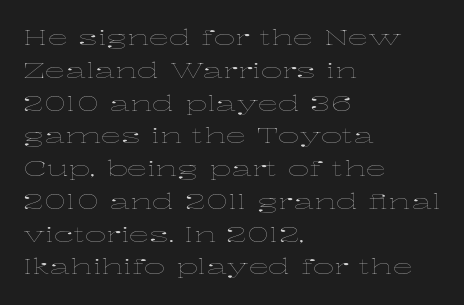
Upright lettering throughout. The rows are spaced the way most documents space them. These lines stack with their left ends in a neat column. The space beneath each line is pristine and unruled. This sample uses plain, unmodified letter spacing. Stem width sits at or under what a default text font uses.
